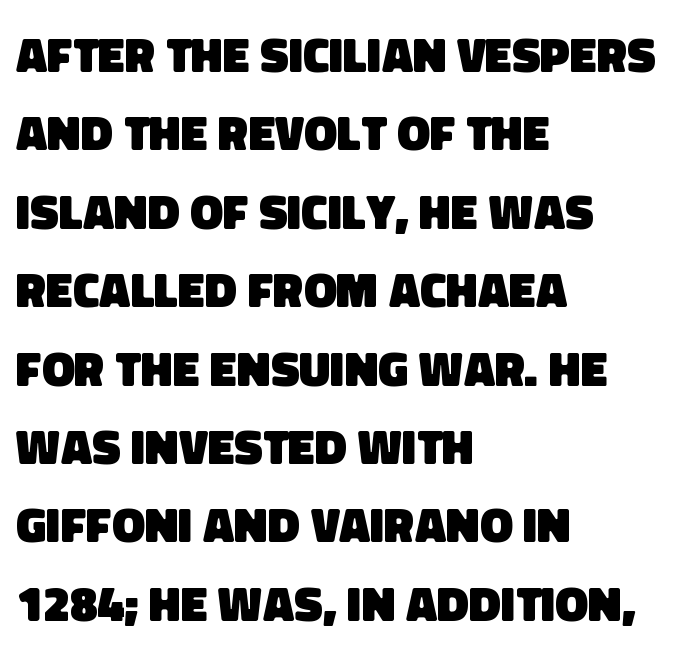
A typesetter would call this leading conventional body-copy spacing. Bold? Absolutely — the strokes are thick and heavy. I'd call this a sans setting — the letters go barefoot. Reading down the block, your eye returns to a fixed left position each line.
